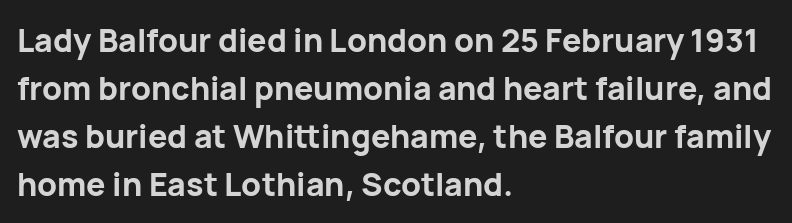
Q: Is the text bold? A: Yes.
Q: Is the text italic (slanted)? A: No, it is upright.
Q: Is the typeface a serif or a sans-serif typeface? A: Sans-serif.
Q: Is the text underlined? A: No.
Q: How is the paragraph aligned? A: Left-aligned.
Q: Is the spacing between letters normal or unusually wide? A: Normal.
Q: Is the spacing between lines tight, normal or loose? A: Normal.
Q: Width (condensed, normal, or wide)? A: Normal.
Q: Stroke contrast? A: Low.
Q: x-height? A: Medium.
Q: Monospaced? A: No.
